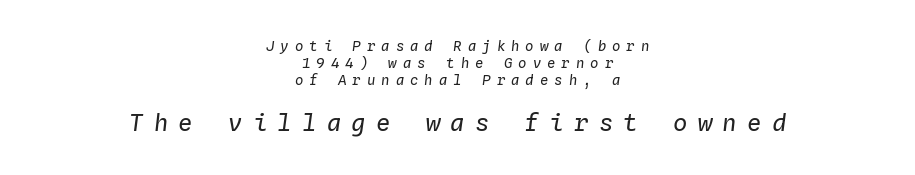
Emphasis-style slanted type is in use. The more generous point size was reserved for the lower chunk. This rendering widens character spacing well past its baseline value. Counters stay open thanks to moderate or lighter strokes. Check under the words: just untouched page. Line starts and ends both wander, symmetrically.
